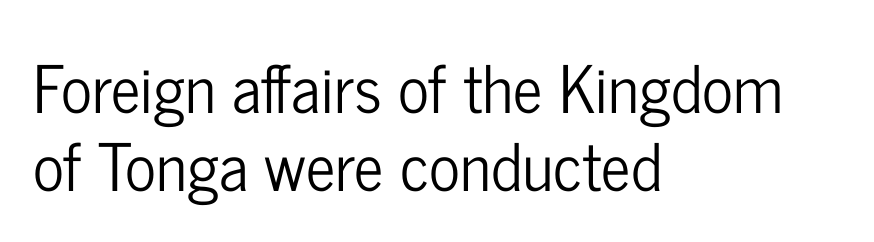
{"serif": "no", "italic": "no", "width": "condensed", "stroke_contrast": "low", "x_height": "medium", "monospaced": "no", "underline": "no", "align": "left", "line_spacing_ratio": 1.2, "letter_spacing": "normal", "letter_spacing_em": 0.0, "glyph_px": 65}
